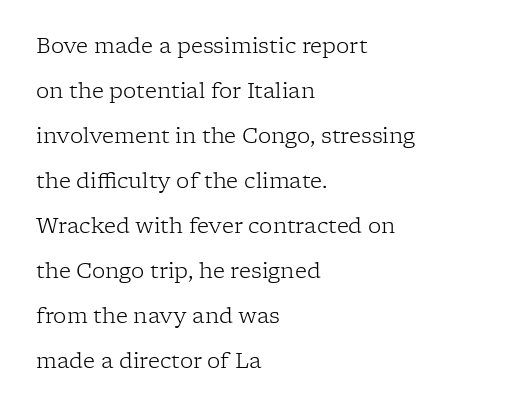
Q: Is the text bold? A: No.
Q: Is the text italic (slanted)? A: No, it is upright.
Q: Is the text underlined? A: No.
Q: How is the paragraph aligned? A: Left-aligned.
Q: Is the spacing between letters normal or unusually wide? A: Normal.
Q: Is the spacing between lines tight, normal or loose? A: Loose.
